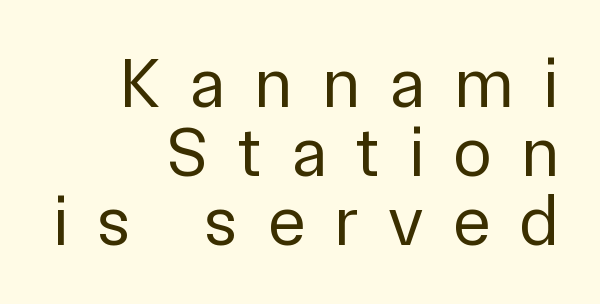
The image shows 71 px regular-weight sans-serif type, upright; set right-aligned, tight line spacing (0.97x), unusually wide letter spacing (+0.41 em), not underlined; low stroke contrast and a medium x-height.
